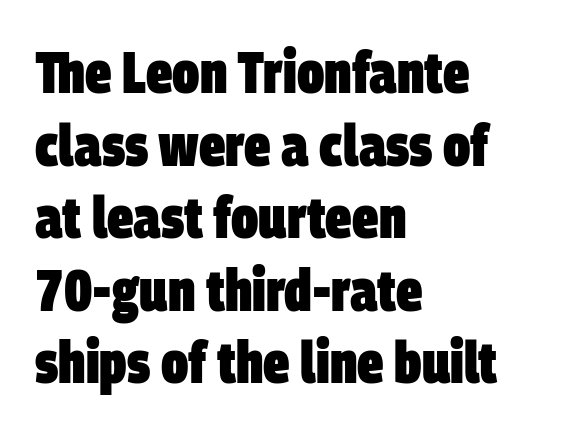
{"serif": "no", "bold": "yes", "weight": "heavy", "width": "condensed", "stroke_contrast": "low", "x_height": "large", "monospaced": "no", "underline": "no", "align": "left", "line_spacing_ratio": 1.23, "letter_spacing": "normal", "letter_spacing_em": 0.0, "glyph_px": 59}
